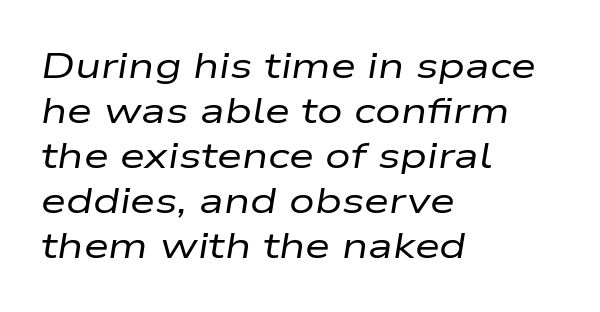
{"italic": "yes", "lean": "right", "slant_degrees": 9, "bold": "no", "weight": "regular", "width": "wide", "stroke_contrast": "low", "x_height": "medium", "monospaced": "no", "underline": "no", "align": "left", "line_spacing": "normal", "line_spacing_ratio": 1.25, "letter_spacing": "normal", "letter_spacing_em": 0.0, "glyph_px": 36}
